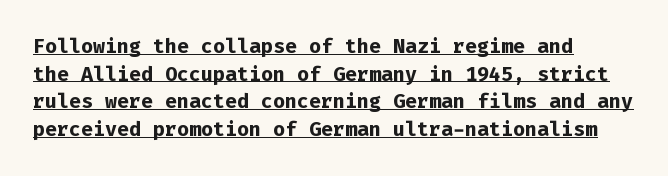
{"italic": "no", "bold": "yes", "underline": "yes", "align": "left", "line_spacing": "normal", "line_spacing_ratio": 1.38, "letter_spacing": "normal", "letter_spacing_em": 0.0, "glyph_px": 20}
